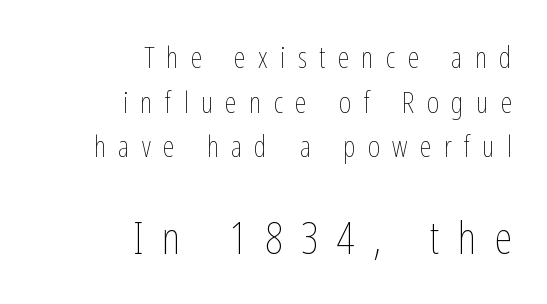
Q: Is the text bold? A: No.
Q: Is the text italic (slanted)? A: No, it is upright.
Q: Is the text underlined? A: No.
Q: How is the paragraph aligned? A: Right-aligned.
Q: Is the spacing between letters normal or unusually wide? A: Unusually wide.
Q: Is the spacing between lines tight, normal or loose? A: Normal.
Q: Which block of text is set in a larger size, the first (top) or the second (bottom)? A: The second (bottom) one.
Q: Width (condensed, normal, or wide)? A: Condensed.
Q: Stroke contrast? A: Low.
Q: x-height? A: Medium.
Q: Monospaced? A: No.
